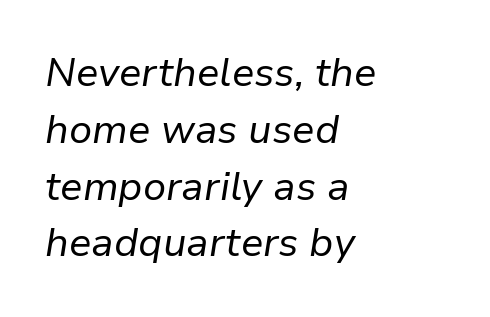
Is the stroke heavy? The answer is a plain regular-or-lighter. Compared with ordinary roman type, these characters are visibly tilted. In terms of leading, this rendering sits right in the middle. The lines are quadded left.
